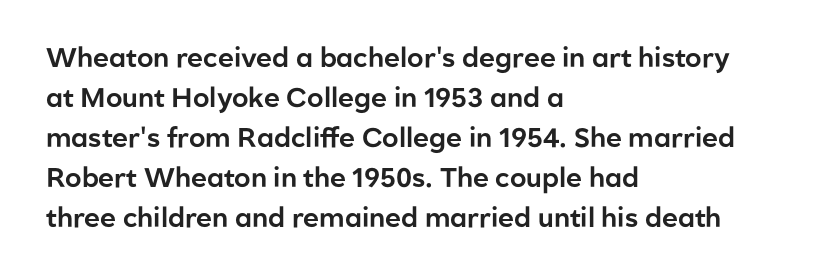
Q: Is the text italic (slanted)? A: No, it is upright.
Q: Is the text underlined? A: No.
Q: How is the paragraph aligned? A: Left-aligned.
Q: Is the spacing between letters normal or unusually wide? A: Normal.
Q: Is the spacing between lines tight, normal or loose? A: Normal.
